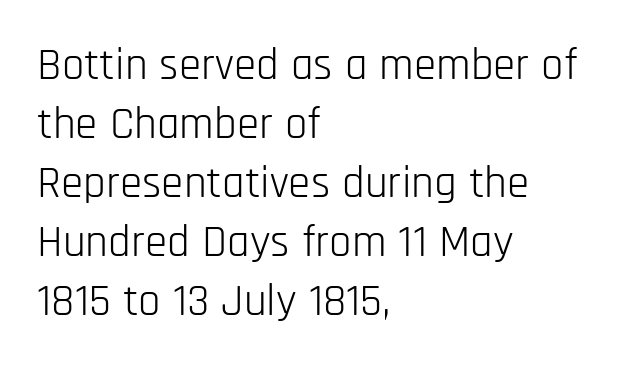
The image shows 45 px light, condensed sans-serif type, upright; set left-aligned, normal line spacing (1.31x), normal letter spacing, not underlined; low stroke contrast and a large x-height.
